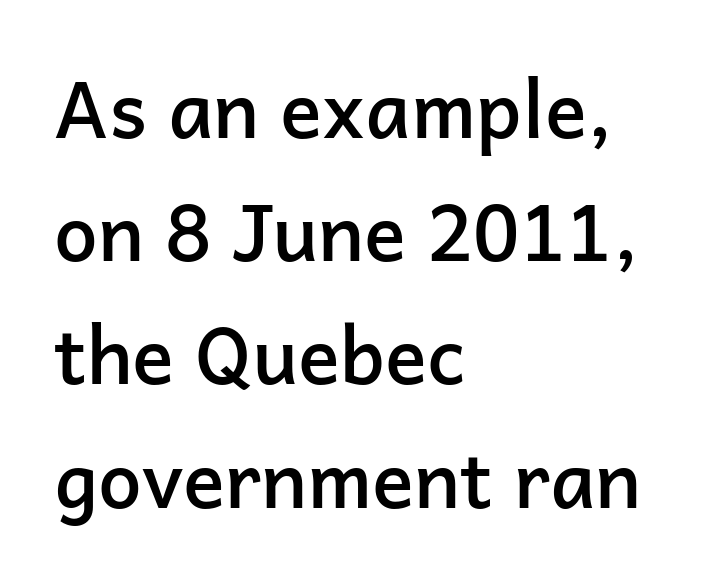
Q: Is the text bold? A: Semi-bold.
Q: Is the text italic (slanted)? A: No, it is upright.
Q: Is the typeface a serif or a sans-serif typeface? A: Sans-serif.
Q: Is the text underlined? A: No.
Q: How is the paragraph aligned? A: Left-aligned.
Q: Is the spacing between letters normal or unusually wide? A: Normal.
Q: Is the spacing between lines tight, normal or loose? A: Normal.
Q: Width (condensed, normal, or wide)? A: Normal.
Q: Stroke contrast? A: Low.
Q: x-height? A: Medium.
Q: Monospaced? A: No.
